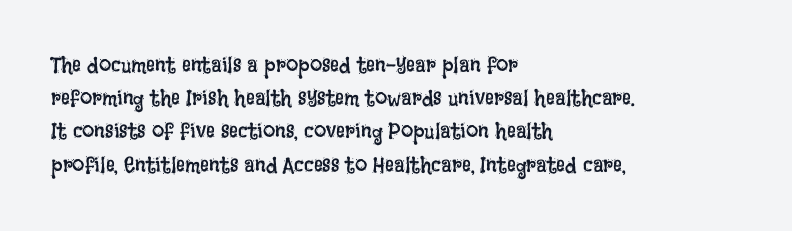
Tall strokes in this sample are plumb rather than angled. Weight: regular or lighter. Tracking value appears to be zero — textbook default spacing. The passage shown stacks its lines at a standard gap. The lines in this sample share a left origin and differ only in where they stop. Anything drawn beneath the words? Only blank space.
